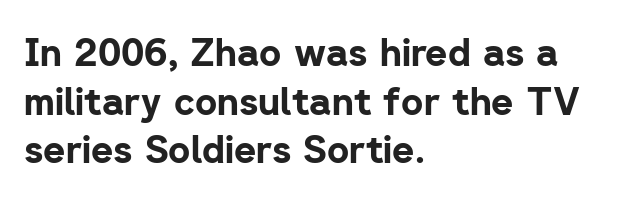
Q: Is the text bold? A: Yes.
Q: Is the text italic (slanted)? A: No, it is upright.
Q: Is the typeface a serif or a sans-serif typeface? A: Sans-serif.
Q: Is the text underlined? A: No.
Q: How is the paragraph aligned? A: Left-aligned.
Q: Is the spacing between letters normal or unusually wide? A: Normal.
Q: Is the spacing between lines tight, normal or loose? A: Normal.
Q: Width (condensed, normal, or wide)? A: Normal.
Q: Stroke contrast? A: Low.
Q: x-height? A: Medium.
Q: Monospaced? A: No.
